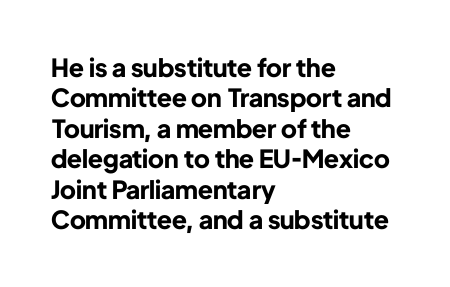
Q: Is the text bold? A: Yes.
Q: Is the text italic (slanted)? A: No, it is upright.
Q: Is the text underlined? A: No.
Q: How is the paragraph aligned? A: Left-aligned.
Q: Is the spacing between letters normal or unusually wide? A: Normal.
